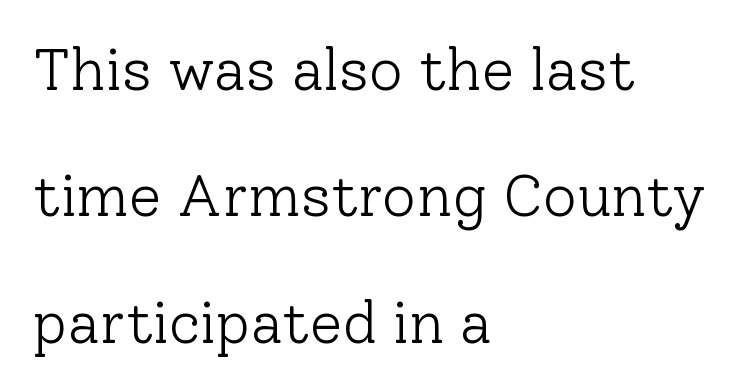
The image shows 59 px light serif type, upright; set left-aligned, loose line spacing (2.14x), normal letter spacing, not underlined; low stroke contrast and a medium x-height.
